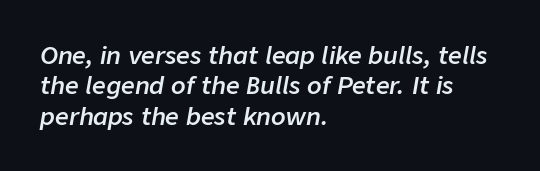
Compared with an ordinary text face, these strokes are moderately heavier — a semibold. Rows of type keep a routine distance in the vertical direction. The face used here is rendered with its standard letterfit. Style check: oblique.
